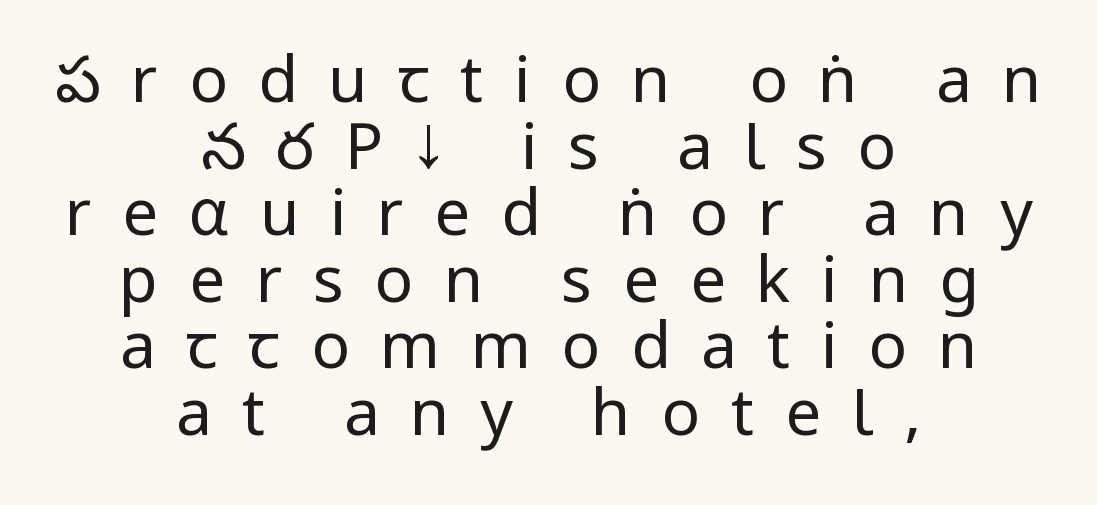
{"serif": "no", "italic": "no", "bold": "no", "weight": "regular", "width": "condensed", "stroke_contrast": "low", "x_height": "large", "monospaced": "no", "underline": "no", "align": "center", "line_spacing": "tight", "line_spacing_ratio": 1.04, "letter_spacing": "wide", "letter_spacing_em": 0.48, "glyph_px": 64}
